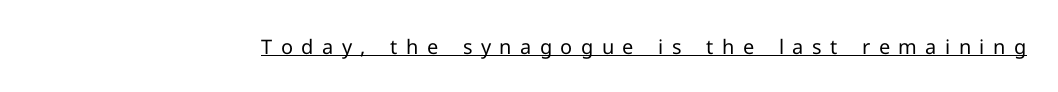
{"italic": "no", "bold": "no", "underline": "yes", "letter_spacing": "wide", "letter_spacing_em": 0.42, "glyph_px": 20}
